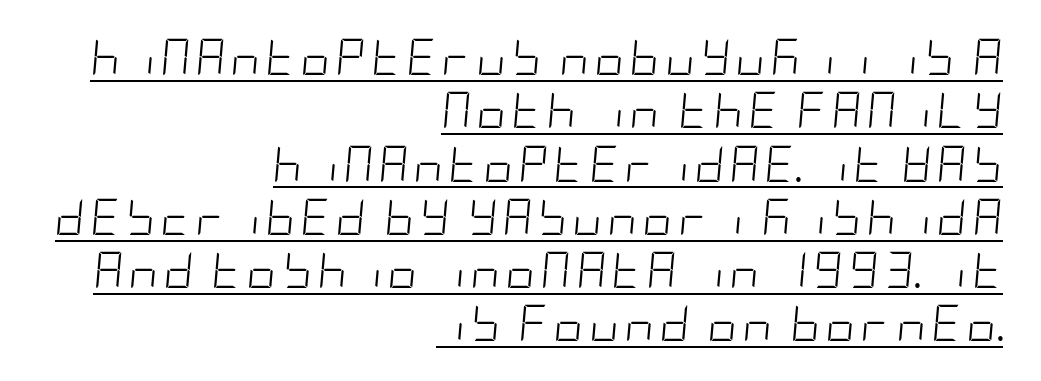
Every word sits above its own underline. Baseline-to-baseline distance is the conventional proportion of letter height. Quick note: italic. Summary of weight: not heavy and not bold. The paragraph shown leans on its right margin.
